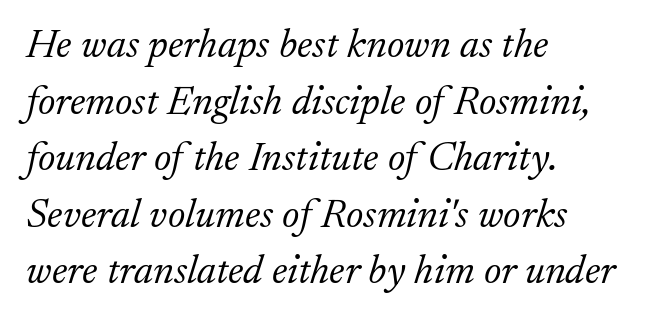
Q: Is the text bold? A: No.
Q: Is the text italic (slanted)? A: Yes, it leans right by about 17 degrees.
Q: Is the typeface a serif or a sans-serif typeface? A: Serif.
Q: Is the text underlined? A: No.
Q: How is the paragraph aligned? A: Left-aligned.
Q: Is the spacing between letters normal or unusually wide? A: Normal.
Q: Is the spacing between lines tight, normal or loose? A: Normal.
Q: Width (condensed, normal, or wide)? A: Normal.
Q: Stroke contrast? A: Low.
Q: x-height? A: Small.
Q: Monospaced? A: No.
